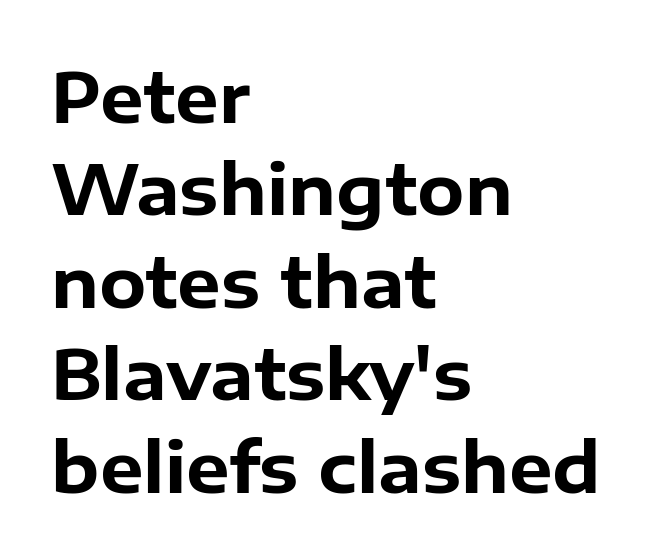
The image shows 69 px bold sans-serif type, upright; set left-aligned, normal line spacing (1.34x), normal letter spacing, not underlined; low stroke contrast and a medium x-height.
